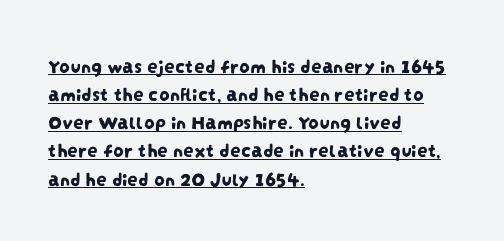
Has an underline been added? It has. The leading is moderate, giving the passage an even texture. Glyph-to-glyph distance matches everyday printed text. The rendering anchors every line to the left-hand side.
